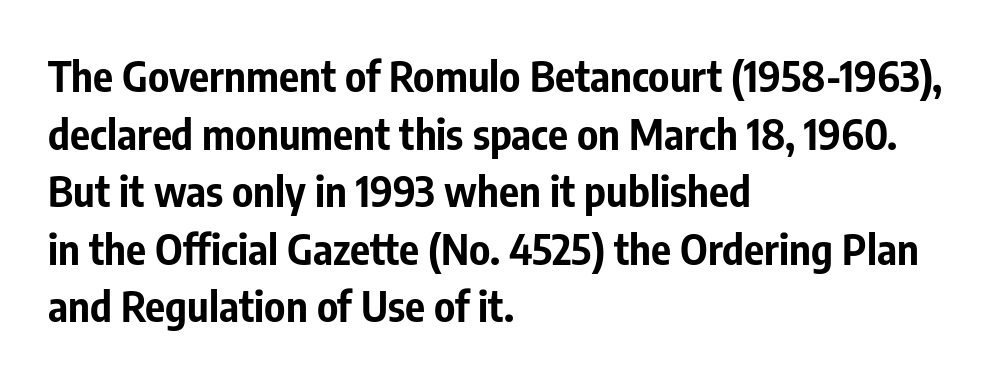
{"serif": "no", "italic": "no", "bold": "yes", "weight": "bold", "width": "condensed", "stroke_contrast": "low", "x_height": "medium", "monospaced": "no", "underline": "no", "align": "left", "line_spacing": "normal", "line_spacing_ratio": 1.37, "letter_spacing": "normal", "letter_spacing_em": 0.0, "glyph_px": 42}
